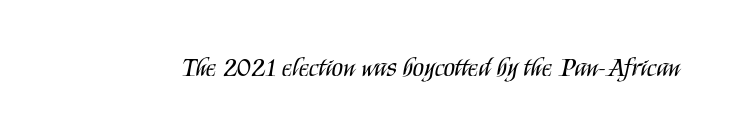
Q: Is the text bold? A: No.
Q: Is the text italic (slanted)? A: Yes.
Q: Is the text underlined? A: No.
Q: Is the spacing between letters normal or unusually wide? A: Normal.
